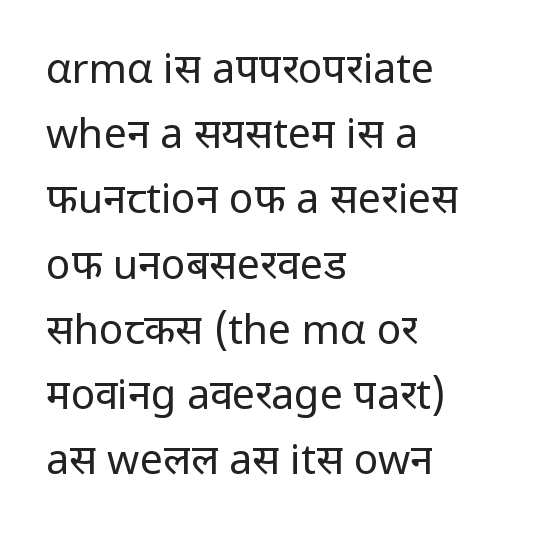
Q: Is the text bold? A: No.
Q: Is the text italic (slanted)? A: No, it is upright.
Q: Is the typeface a serif or a sans-serif typeface? A: Sans-serif.
Q: Is the text underlined? A: No.
Q: How is the paragraph aligned? A: Left-aligned.
Q: Is the spacing between letters normal or unusually wide? A: Normal.
Q: Is the spacing between lines tight, normal or loose? A: Normal.
Q: Width (condensed, normal, or wide)? A: Normal.
Q: Stroke contrast? A: Low.
Q: x-height? A: Medium.
Q: Monospaced? A: No.
